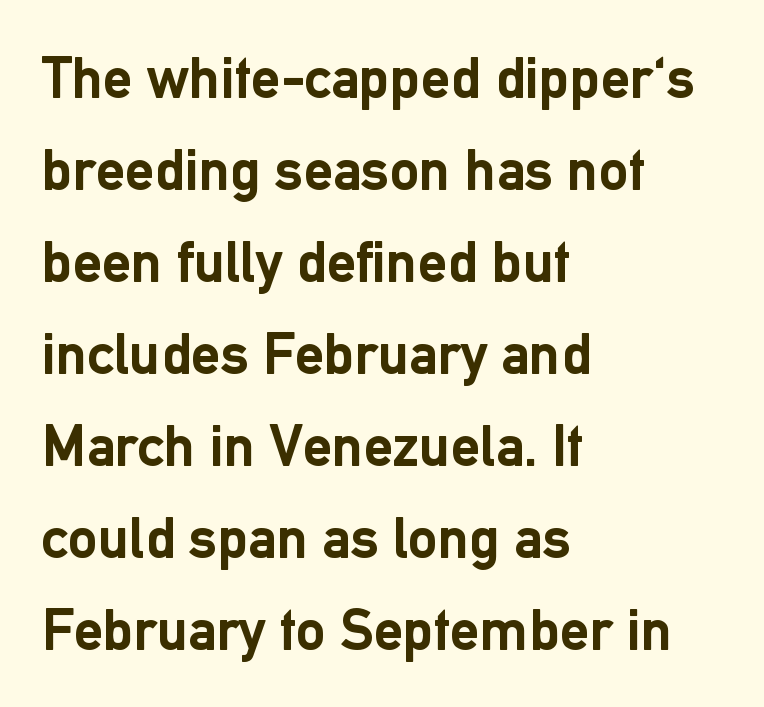
{"serif": "no", "italic": "no", "bold": "yes", "weight": "semibold", "width": "normal", "stroke_contrast": "low", "x_height": "medium", "monospaced": "no", "underline": "no", "align": "left", "line_spacing": "normal", "line_spacing_ratio": 1.56, "letter_spacing": "normal", "letter_spacing_em": 0.0, "glyph_px": 59}
